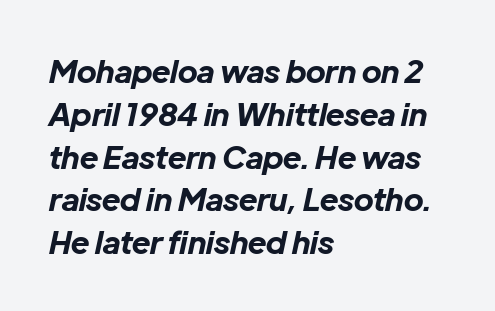
Beneath every word, the page is bare. The leading is moderate, giving the passage an even texture. The letters are slanted; this is an italic face. The lines are quadded left.
